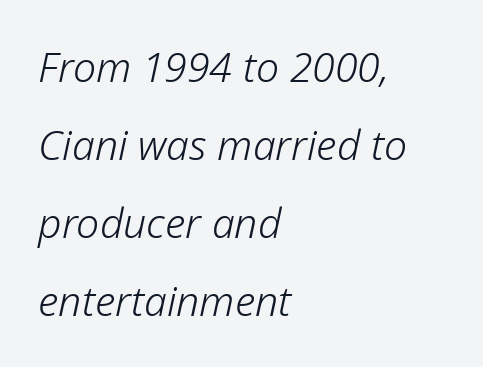
{"italic": "yes", "lean": "right", "slant_degrees": 12, "bold": "no", "weight": "light", "width": "normal", "stroke_contrast": "low", "x_height": "medium", "monospaced": "no", "underline": "no", "align": "left", "line_spacing": "loose", "line_spacing_ratio": 1.9, "letter_spacing": "normal", "letter_spacing_em": 0.0, "glyph_px": 41}
